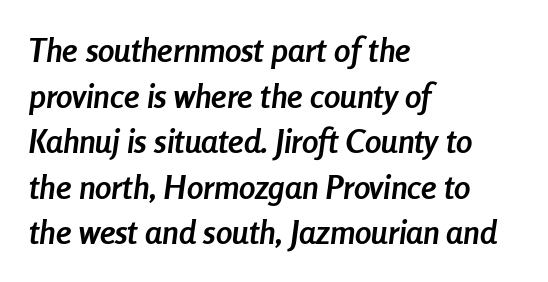
Honestly, the row spacing looks completely unremarkable. These lines keep a tight, regular rhythm from letter to letter. Strong, thick strokes mark this as bold type. The foot of each line stays bare and open.
